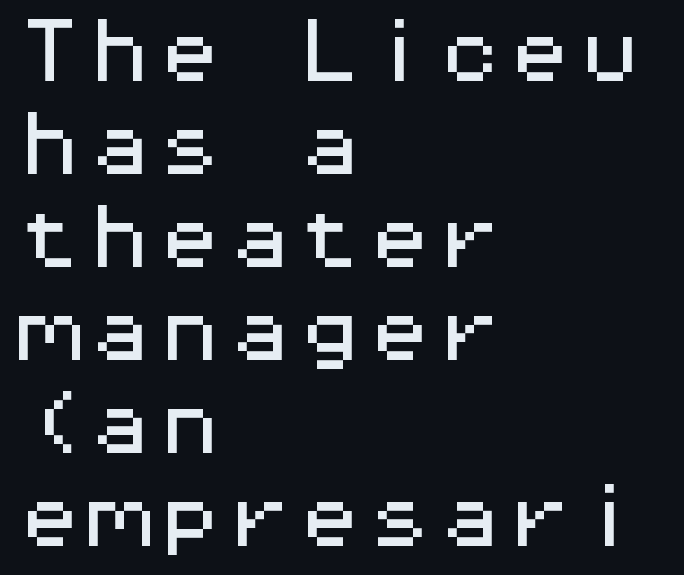
Q: Is the text italic (slanted)? A: No, it is upright.
Q: Is the typeface a serif or a sans-serif typeface? A: Sans-serif.
Q: Is the text underlined? A: No.
Q: How is the paragraph aligned? A: Left-aligned.
Q: Is the spacing between letters normal or unusually wide? A: Normal.
Q: Is the spacing between lines tight, normal or loose? A: Normal.
Q: Width (condensed, normal, or wide)? A: Wide.
Q: Stroke contrast? A: Medium.
Q: x-height? A: Medium.
Q: Monospaced? A: Yes.
